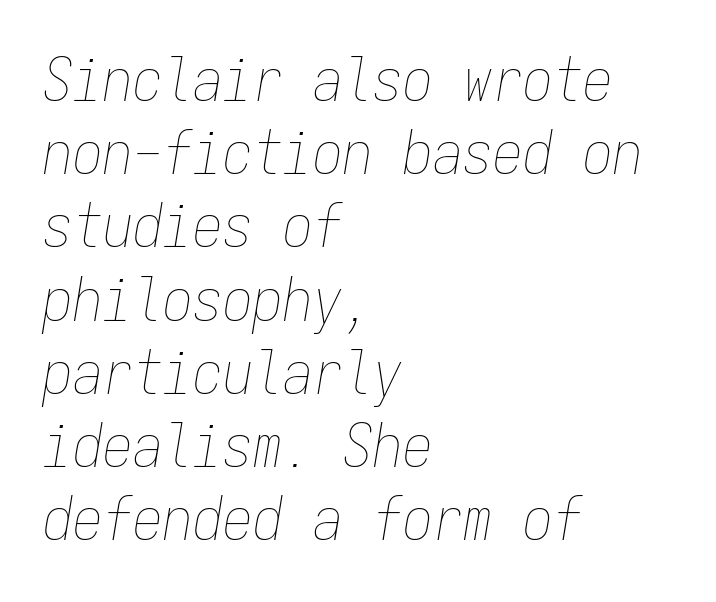
{"italic": "yes", "lean": "right", "slant_degrees": 9, "bold": "no", "weight": "thin", "width": "condensed", "stroke_contrast": "low", "x_height": "medium", "monospaced": "yes", "underline": "no", "align": "left", "line_spacing_ratio": 1.22, "letter_spacing": "normal", "letter_spacing_em": 0.0, "glyph_px": 60}
